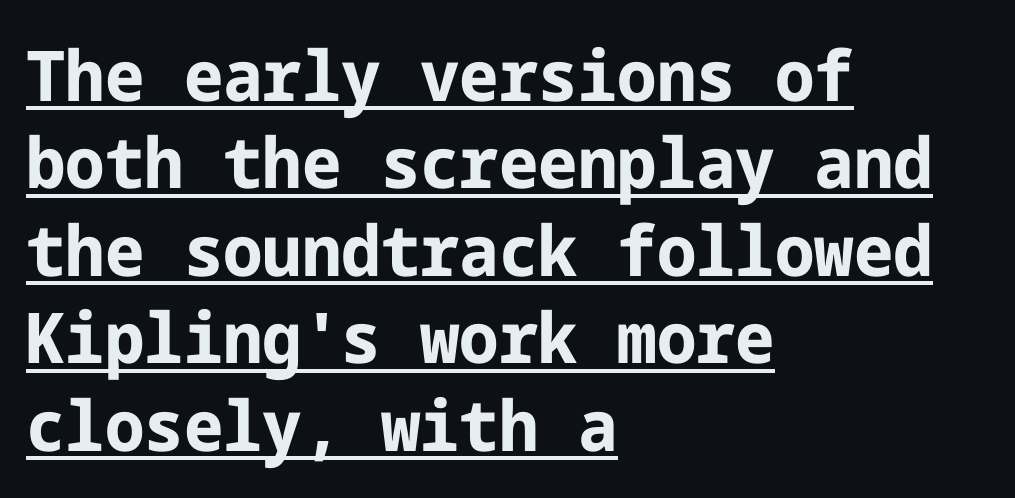
Grotesque or geometric, the face here clearly has no serifs. Compared with a centered layout, this one pins lines to the left instead. Leading: standard. These lines were composed using upright roman letters.
